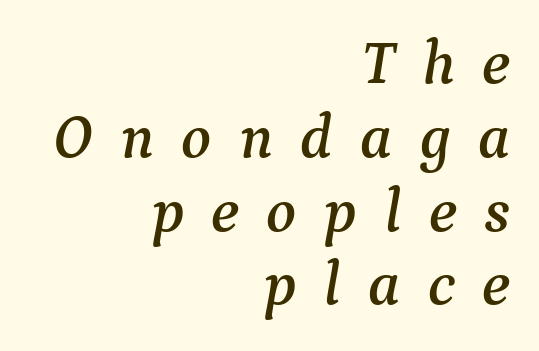
Q: Is the text italic (slanted)? A: Yes, it leans right by about 9 degrees.
Q: Is the typeface a serif or a sans-serif typeface? A: Serif.
Q: Is the text underlined? A: No.
Q: How is the paragraph aligned? A: Right-aligned.
Q: Is the spacing between letters normal or unusually wide? A: Unusually wide.
Q: Width (condensed, normal, or wide)? A: Normal.
Q: Stroke contrast? A: Medium.
Q: x-height? A: Medium.
Q: Monospaced? A: No.
